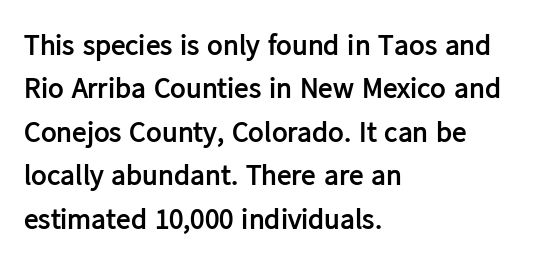
The strokes are fattened all the way to bold. Line spacing here is normal. Check where the strokes stop: nothing finishes them off — pure sans. Just letters on the line, the space beneath them empty. Does the copy run flush right? No — it runs flush left. Varying glyph widths throughout — classic text-font behaviour.
